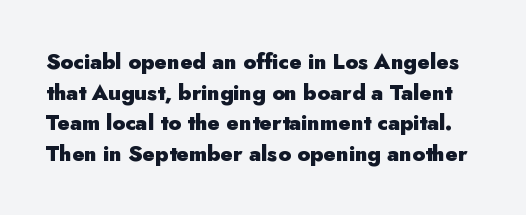
{"italic": "no", "bold": "yes", "underline": "no", "line_spacing": "normal", "line_spacing_ratio": 1.46, "letter_spacing": "normal", "letter_spacing_em": 0.0, "glyph_px": 21}
